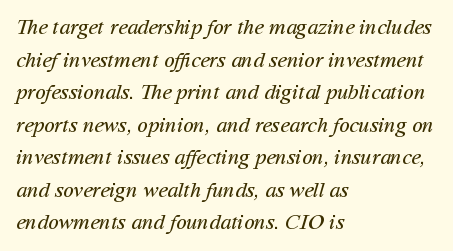
{"bold": "no", "underline": "no", "align": "left", "line_spacing": "normal", "line_spacing_ratio": 1.48, "letter_spacing": "normal", "letter_spacing_em": 0.0, "glyph_px": 22}
